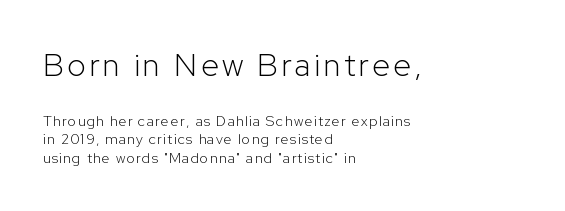
The font's upright variant was chosen for this text. The composition opens big and finishes small. These lines are composed in type without serifs. The typesetting does not lean heavy: it is not bold.
